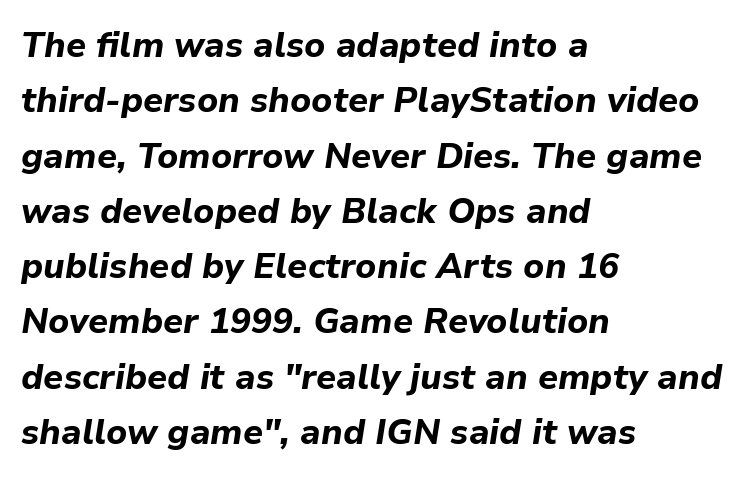
The image shows 35 px bold type, italic (leaning right); set left-aligned, normal line spacing (1.58x), normal letter spacing, not underlined; low stroke contrast and a medium x-height.
